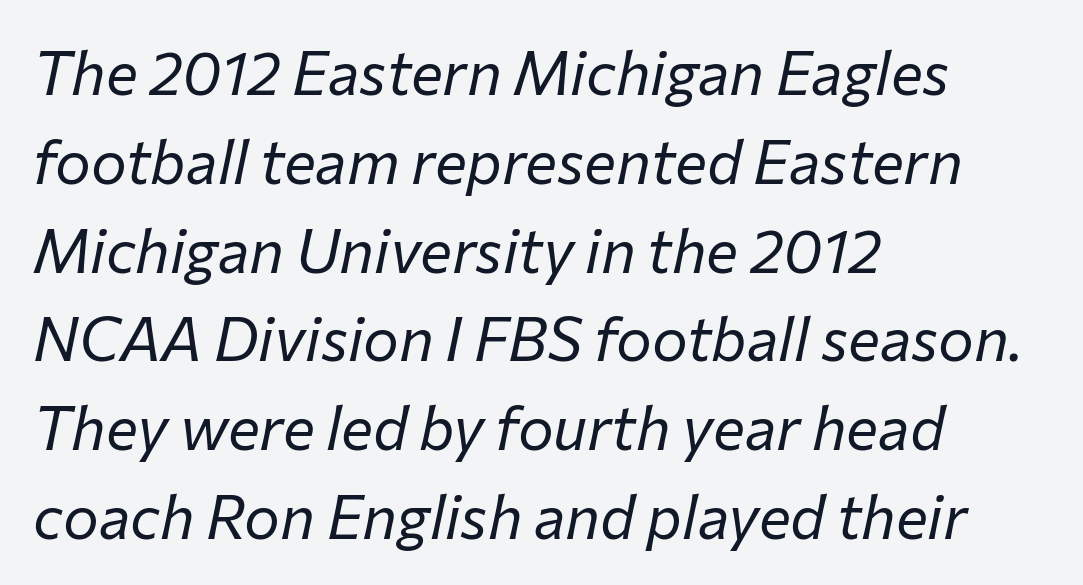
The image shows 60 px regular-weight type, italic (leaning right); set left-aligned, normal line spacing (1.48x), normal letter spacing, not underlined; low stroke contrast and a medium x-height.
